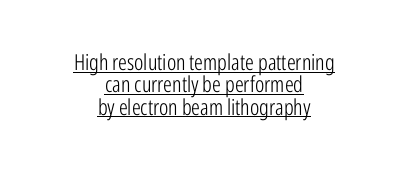
{"italic": "no", "bold": "no", "underline": "yes", "align": "center", "line_spacing": "tight", "line_spacing_ratio": 1.02, "letter_spacing": "normal", "letter_spacing_em": 0.0, "glyph_px": 22}
